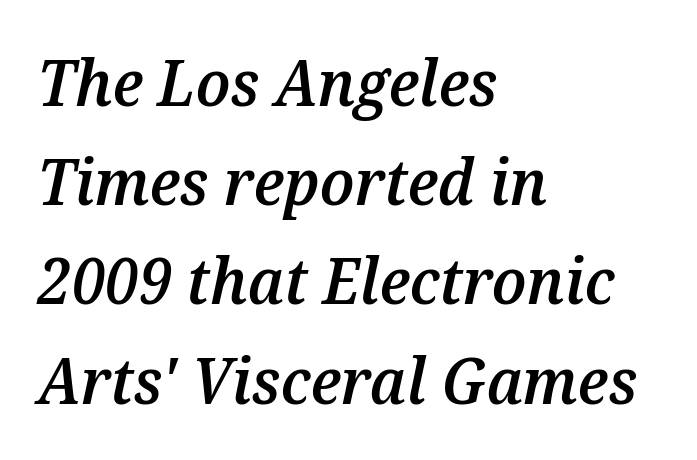
The image shows 64 px semibold type, italic (leaning right); set left-aligned, normal line spacing (1.55x), normal letter spacing, not underlined; medium stroke contrast and a medium x-height.
